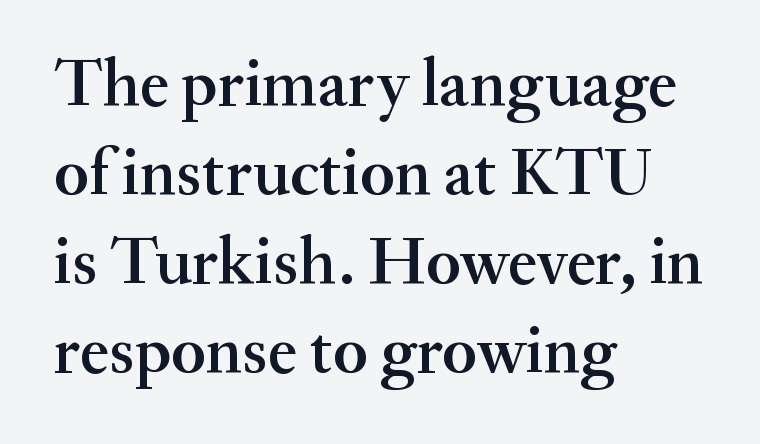
Where is the straight margin? On the left. Vertical spacing — default. Each glyph is drawn with semibold strokes, heavier than normal yet not fully bold. Compared with typical body copy, the letter spacing here is the same.
